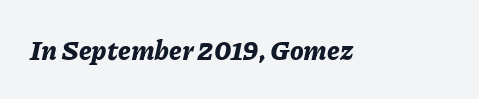
The image shows 27 px bold type, italic (leaning right); set normal letter spacing, not underlined.
